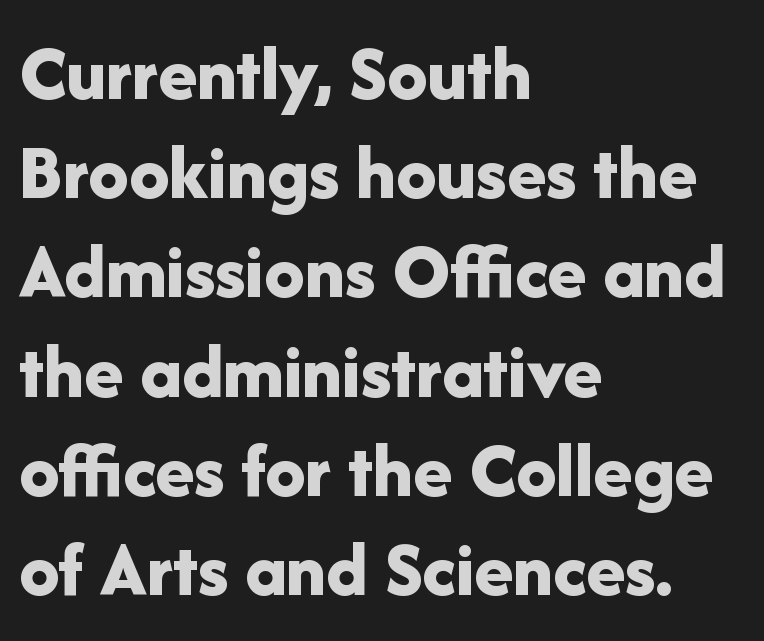
You can tell it's not italic because the verticals are truly vertical. The gaps between neighbouring characters are ordinary and unremarkable. Descenders hang freely into open space. You'd pick this weight for a headline — it's a proper bold. What kind of face is this? One without serifs — a sans. Think of a printed novel: that variable character pitch is what you see here.
